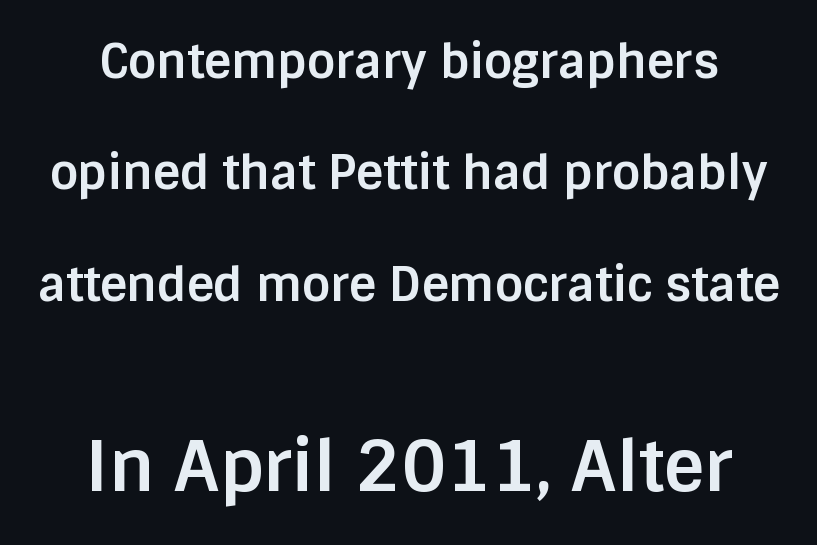
The image shows 70 px bold sans-serif type, upright; set loose line spacing (2.37x), normal letter spacing, not underlined; the second (bottom) block is 1.49x larger; low stroke contrast and a large x-height.
